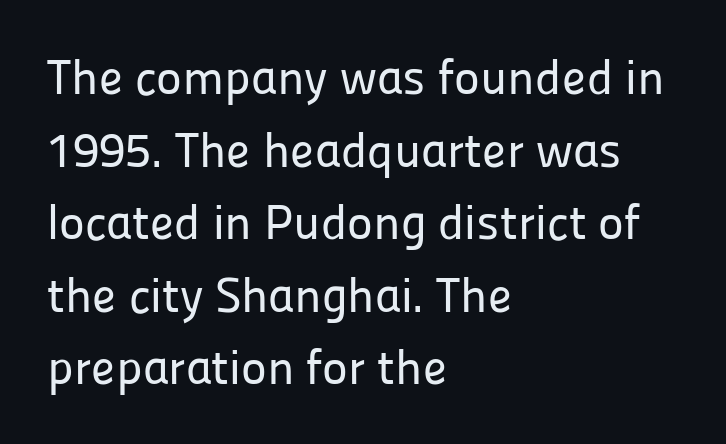
The image shows 49 px sans-serif type, upright; set left-aligned, normal line spacing (1.48x), normal letter spacing, not underlined; low stroke contrast and a medium x-height.
